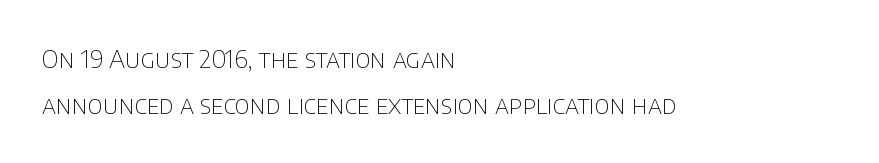
{"italic": "no", "bold": "no", "underline": "no", "align": "left", "line_spacing_ratio": 1.85, "letter_spacing": "normal", "letter_spacing_em": 0.0, "glyph_px": 25}
